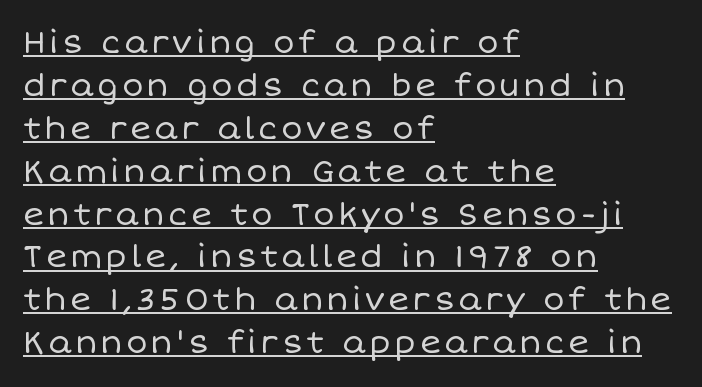
Underline: present. Reading down the block, your eye returns to a fixed left position each line. Leading matches the norm, producing a regular column. Each letter keeps its own natural width here, so spacing adapts to shape. No letter is thick-stroked: the sample isn't bold.
